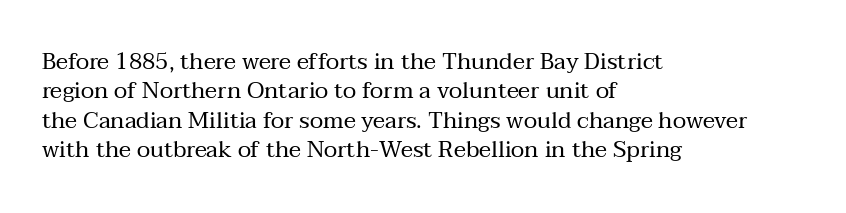
It's the straight-up-and-down kind of type. The face used here is rendered with its standard letterfit. The setting favours the left margin, as ordinary paragraphs usually do. This is not heavy type; no bold has been used. Interline gaps are of average width in this sample.
